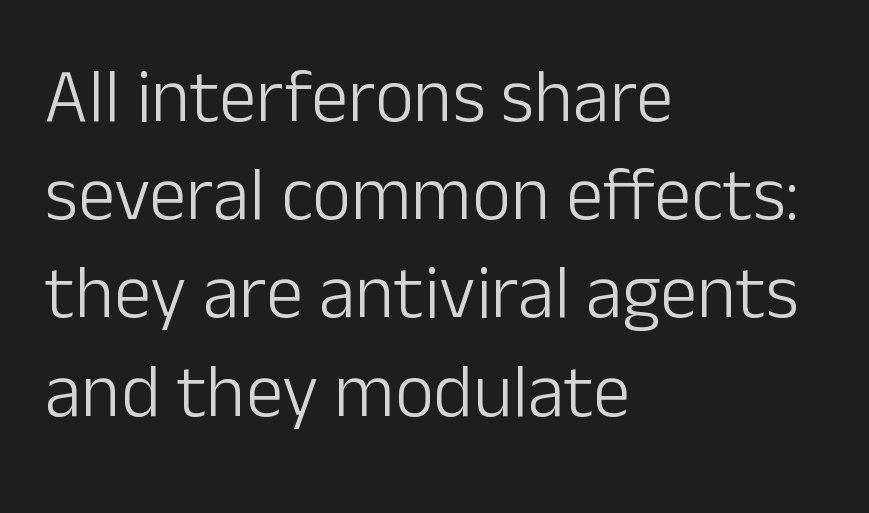
The image shows 75 px light sans-serif type, upright; set left-aligned, normal line spacing (1.31x), normal letter spacing, not underlined; low stroke contrast and a medium x-height.
